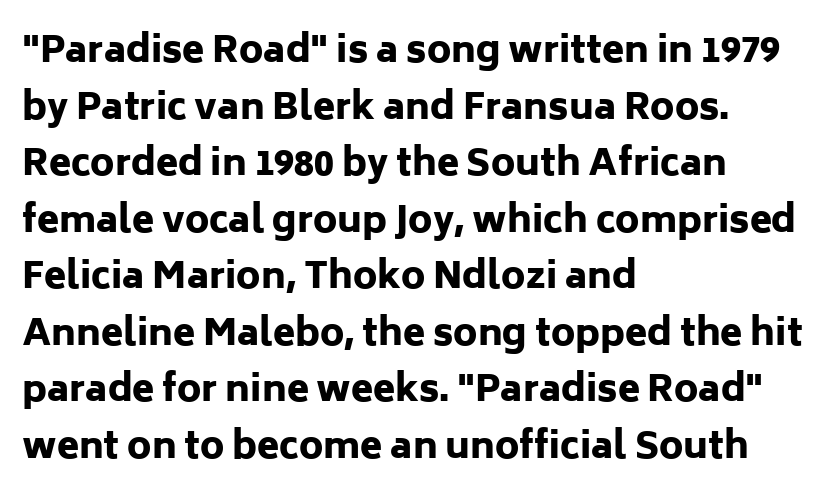
Do the letters lean? They stand straight. Typographically, this falls in the sans-serif category. This sample keeps an unexceptional amount of space between lines. Descender tails drop into unmarked territory. You could call the tracking neutral — neither tight nor loose.
